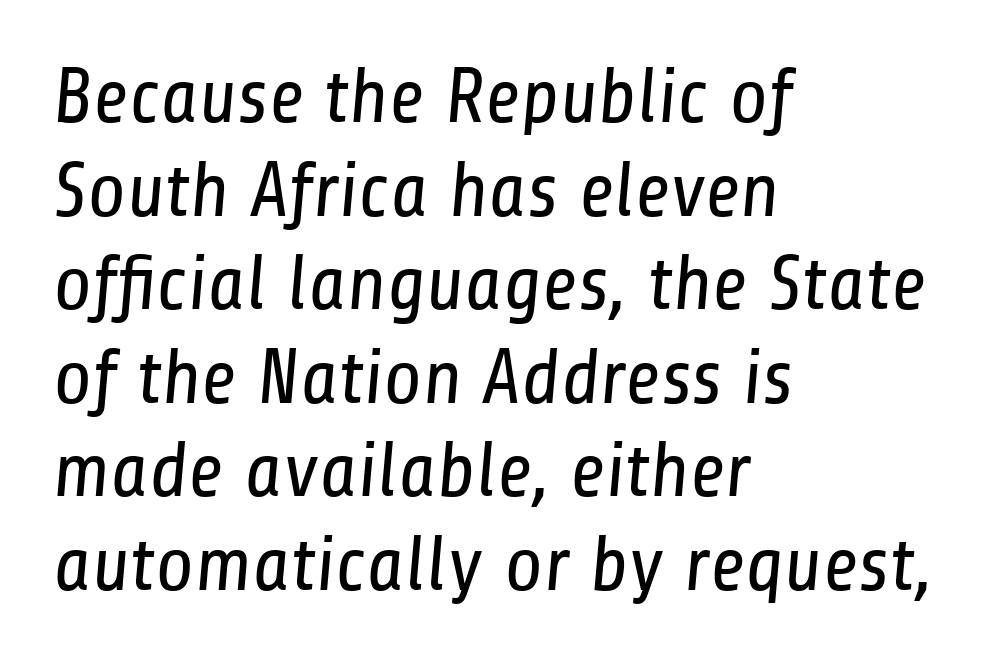
{"serif": "no", "bold": "no", "weight": "regular", "width": "condensed", "stroke_contrast": "low", "x_height": "medium", "monospaced": "no", "underline": "no", "align": "left", "line_spacing_ratio": 1.2, "letter_spacing": "normal", "letter_spacing_em": 0.0, "glyph_px": 78}
